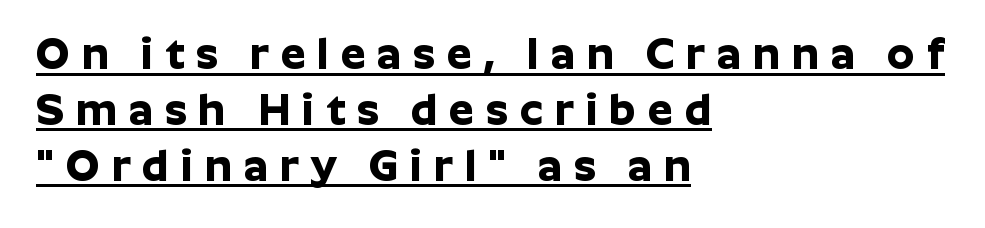
Q: Is the text bold? A: Yes.
Q: Is the text italic (slanted)? A: No, it is upright.
Q: Is the typeface a serif or a sans-serif typeface? A: Sans-serif.
Q: Is the text underlined? A: Yes.
Q: How is the paragraph aligned? A: Left-aligned.
Q: Is the spacing between letters normal or unusually wide? A: Unusually wide.
Q: Is the spacing between lines tight, normal or loose? A: Normal.
Q: Width (condensed, normal, or wide)? A: Normal.
Q: Stroke contrast? A: Low.
Q: x-height? A: Medium.
Q: Monospaced? A: No.
